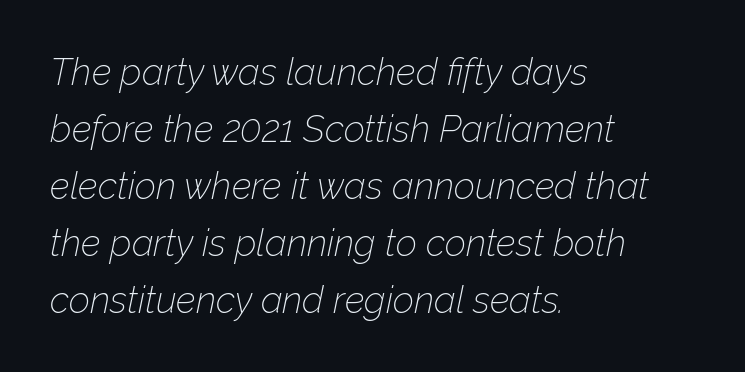
{"italic": "yes", "lean": "right", "slant_degrees": 12, "bold": "no", "weight": "thin", "width": "normal", "stroke_contrast": "low", "x_height": "medium", "monospaced": "no", "underline": "no", "align": "left", "line_spacing": "normal", "line_spacing_ratio": 1.54, "letter_spacing": "normal", "letter_spacing_em": 0.0, "glyph_px": 37}
